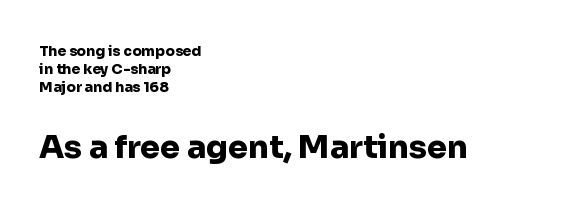
The image shows 32 px heavy sans-serif type, upright; set left-aligned, normal line spacing (1.3x), normal letter spacing, not underlined; the second (bottom) block is 2.29x larger; low stroke contrast and a medium x-height.
